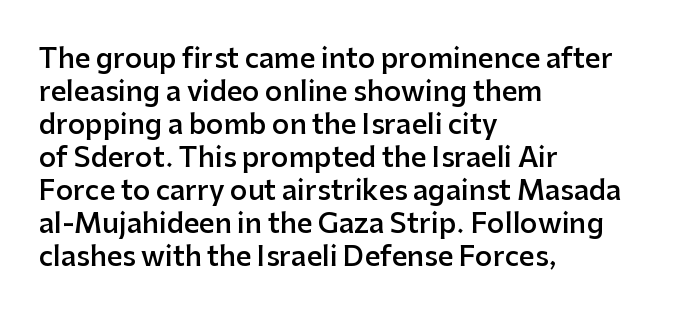
Q: Is the text bold? A: Semi-bold.
Q: Is the text italic (slanted)? A: No, it is upright.
Q: Is the text underlined? A: No.
Q: How is the paragraph aligned? A: Left-aligned.
Q: Is the spacing between letters normal or unusually wide? A: Normal.
